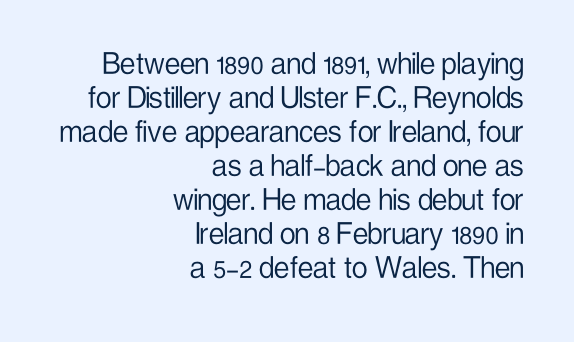
Q: Is the text bold? A: No.
Q: Is the text italic (slanted)? A: No, it is upright.
Q: Is the typeface a serif or a sans-serif typeface? A: Sans-serif.
Q: Is the text underlined? A: No.
Q: How is the paragraph aligned? A: Right-aligned.
Q: Is the spacing between letters normal or unusually wide? A: Normal.
Q: Is the spacing between lines tight, normal or loose? A: Tight.
Q: Width (condensed, normal, or wide)? A: Condensed.
Q: Stroke contrast? A: Low.
Q: x-height? A: Medium.
Q: Monospaced? A: No.
